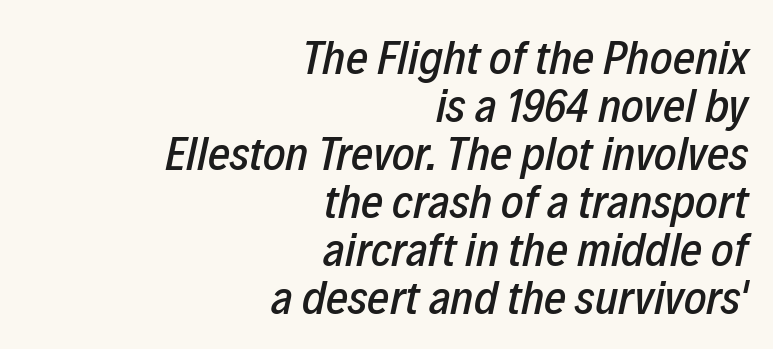
The image shows 48 px condensed type, italic (leaning right); set right-aligned, tight line spacing (1.0x), normal letter spacing, not underlined; low stroke contrast and a medium x-height.
